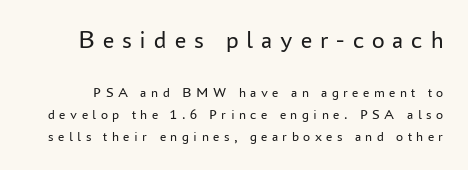
The image shows 25 px text type, upright; set normal line spacing (1.56x), unusually wide letter spacing (+0.32 em), not underlined; the first (top) block is 1.79x larger.
